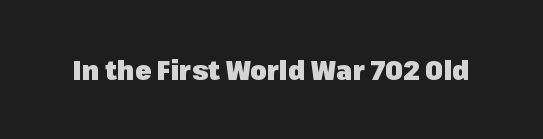
The image shows 27 px bold type, upright; set normal letter spacing, not underlined.
